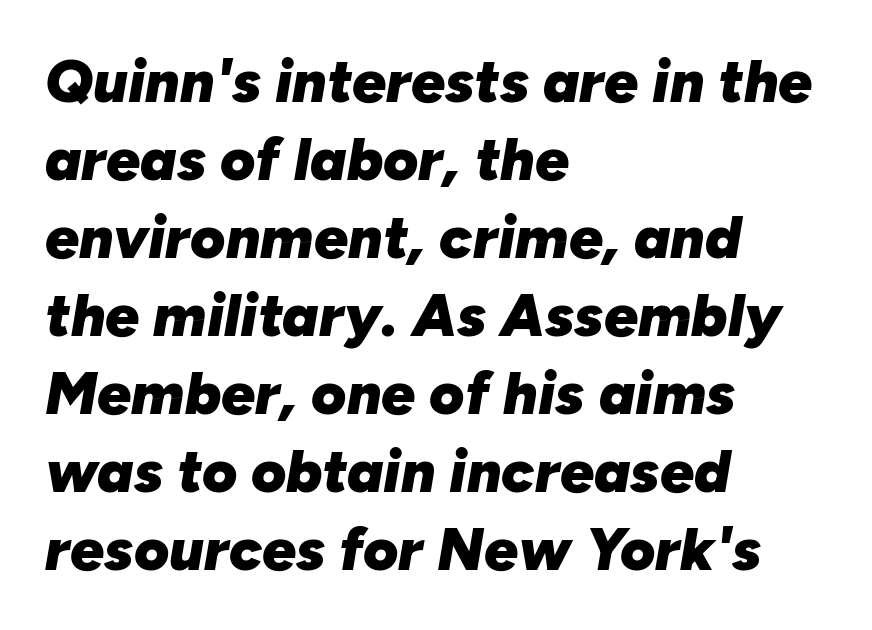
The image shows 60 px heavy type, italic (leaning right); set left-aligned, normal line spacing (1.3x), normal letter spacing, not underlined; low stroke contrast and a medium x-height.
